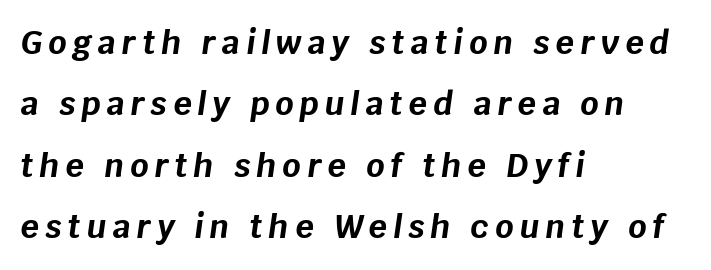
The image shows 32 px bold type, italic (leaning right); set left-aligned, loose line spacing (1.92x), not underlined; low stroke contrast and a large x-height.
